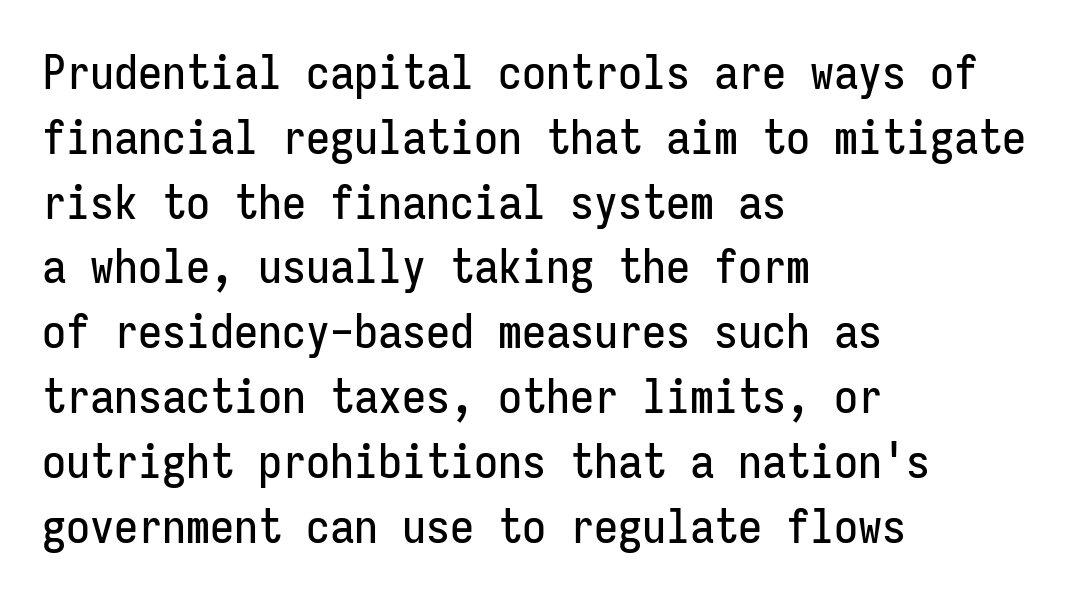
{"serif": "no", "italic": "no", "width": "condensed", "stroke_contrast": "low", "x_height": "medium", "monospaced": "yes", "underline": "no", "align": "left", "line_spacing": "normal", "line_spacing_ratio": 1.35, "letter_spacing": "normal", "letter_spacing_em": 0.0, "glyph_px": 48}
